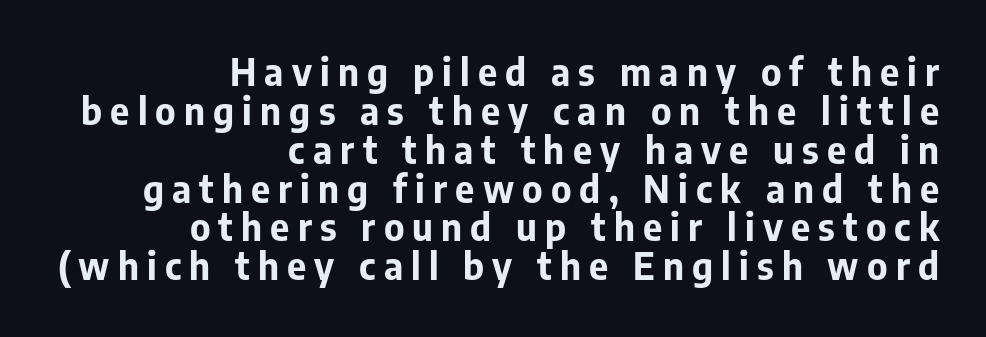
The ragged edge is on the left, which tells us the setting is flush right. The block of text is dense from top to bottom, with scant space between rows. The specimen reads as upright at a glance. Heavy, bold letterforms. A clean baseline with only descenders dipping below it. Serifs: no, the terminals of the letterforms are clean.
